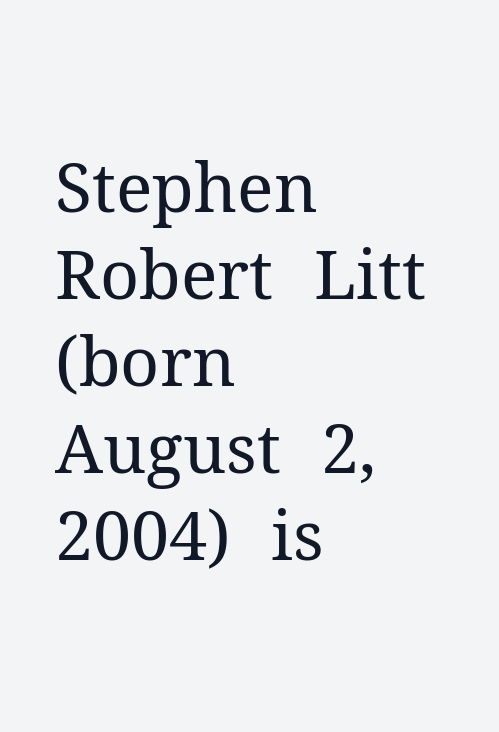
Q: Is the text bold? A: No.
Q: Is the text italic (slanted)? A: No, it is upright.
Q: Is the typeface a serif or a sans-serif typeface? A: Serif.
Q: Is the text underlined? A: No.
Q: How is the paragraph aligned? A: Left-aligned.
Q: Is the spacing between letters normal or unusually wide? A: Normal.
Q: Is the spacing between lines tight, normal or loose? A: Normal.
Q: Width (condensed, normal, or wide)? A: Normal.
Q: Stroke contrast? A: Medium.
Q: x-height? A: Medium.
Q: Monospaced? A: No.
